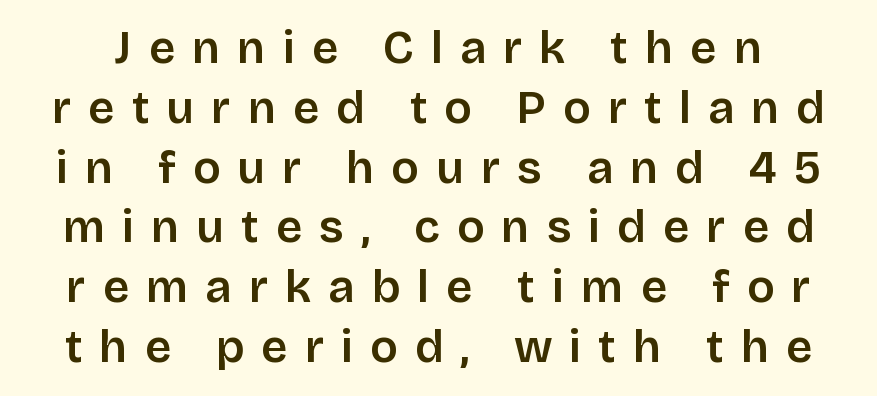
Q: Is the text italic (slanted)? A: No, it is upright.
Q: Is the typeface a serif or a sans-serif typeface? A: Sans-serif.
Q: Is the text underlined? A: No.
Q: Is the spacing between letters normal or unusually wide? A: Unusually wide.
Q: Is the spacing between lines tight, normal or loose? A: Normal.
Q: Width (condensed, normal, or wide)? A: Normal.
Q: Stroke contrast? A: Low.
Q: x-height? A: Large.
Q: Monospaced? A: No.
